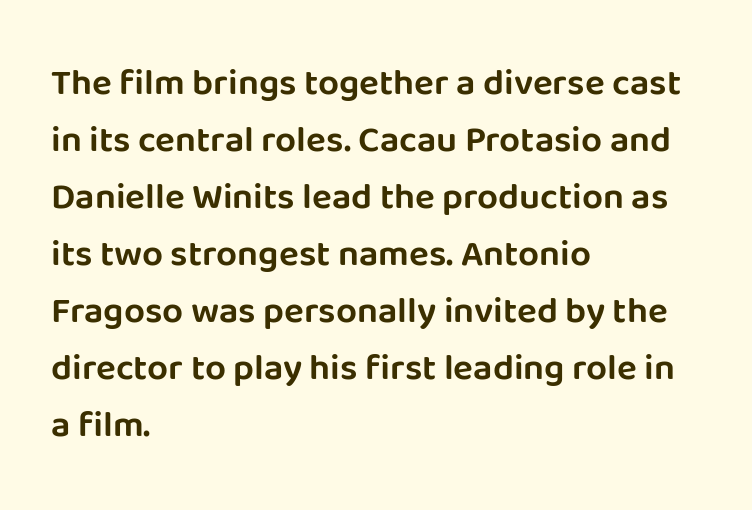
Stroke terminals: plain, sans-serif. Compared with a centered layout, this one pins lines to the left instead. Summary of vertical rhythm: regular, with standard interline spacing. Is this a fixed-width face? No — the glyphs have proportional, varying widths.
